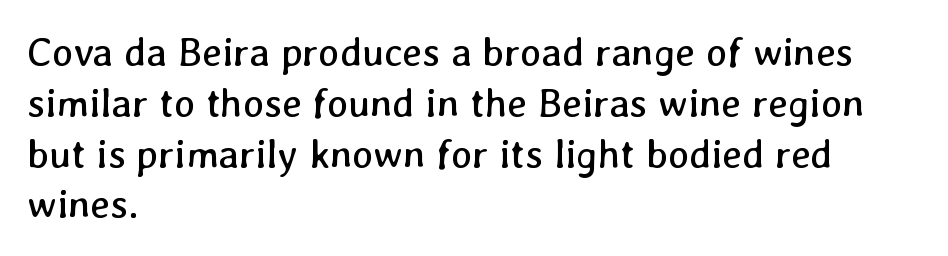
Q: Is the text bold? A: No.
Q: Is the text underlined? A: No.
Q: How is the paragraph aligned? A: Left-aligned.
Q: Is the spacing between letters normal or unusually wide? A: Normal.
Q: Is the spacing between lines tight, normal or loose? A: Normal.
Q: Width (condensed, normal, or wide)? A: Normal.
Q: Stroke contrast? A: Low.
Q: x-height? A: Medium.
Q: Monospaced? A: No.
